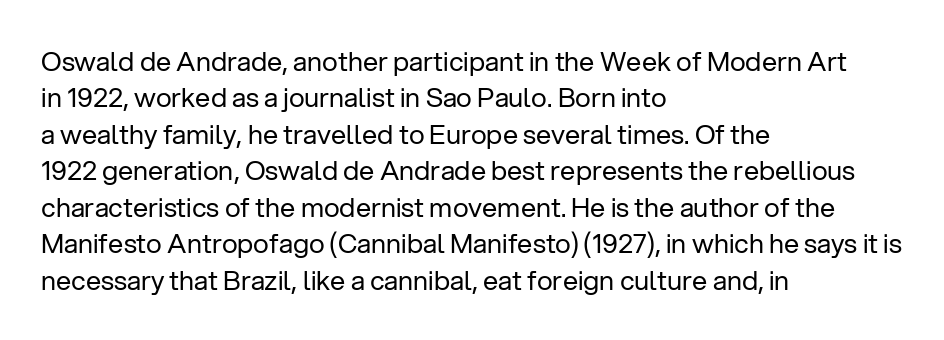
The image shows 27 px text type, upright; set left-aligned, normal line spacing (1.35x), normal letter spacing, not underlined.
